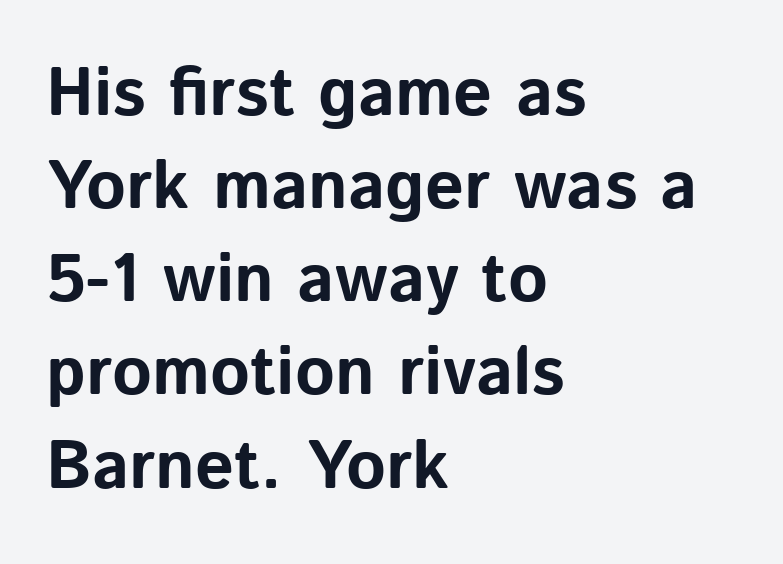
The image shows 68 px bold sans-serif type, upright; set left-aligned, normal line spacing (1.37x), normal letter spacing, not underlined; low stroke contrast and a medium x-height.
